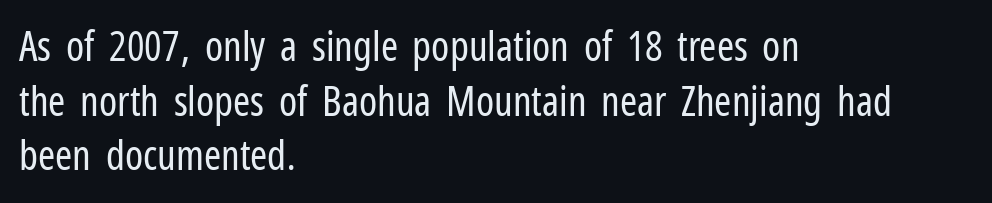
Q: Is the text bold? A: No.
Q: Is the text italic (slanted)? A: No, it is upright.
Q: Is the typeface a serif or a sans-serif typeface? A: Sans-serif.
Q: Is the text underlined? A: No.
Q: How is the paragraph aligned? A: Left-aligned.
Q: Is the spacing between letters normal or unusually wide? A: Normal.
Q: Is the spacing between lines tight, normal or loose? A: Normal.
Q: Width (condensed, normal, or wide)? A: Condensed.
Q: Stroke contrast? A: Low.
Q: x-height? A: Medium.
Q: Monospaced? A: No.
